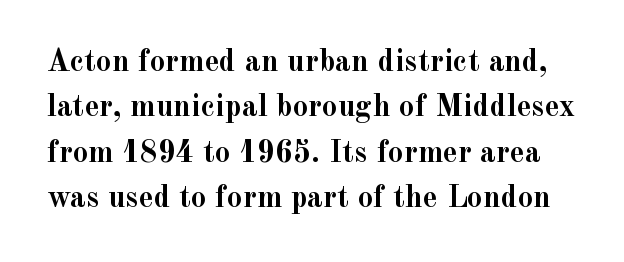
Q: Is the text bold? A: Yes.
Q: Is the text italic (slanted)? A: No, it is upright.
Q: Is the typeface a serif or a sans-serif typeface? A: Serif.
Q: Is the text underlined? A: No.
Q: Is the spacing between letters normal or unusually wide? A: Normal.
Q: Is the spacing between lines tight, normal or loose? A: Normal.
Q: Width (condensed, normal, or wide)? A: Normal.
Q: x-height? A: Small.
Q: Monospaced? A: No.
